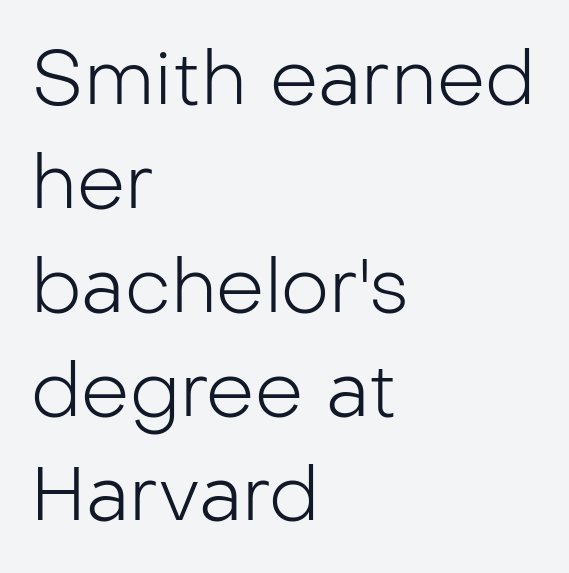
{"serif": "no", "italic": "no", "bold": "no", "weight": "light", "width": "normal", "stroke_contrast": "low", "x_height": "medium", "monospaced": "no", "underline": "no", "align": "left", "line_spacing": "normal", "line_spacing_ratio": 1.37, "letter_spacing": "normal", "letter_spacing_em": 0.0, "glyph_px": 76}
